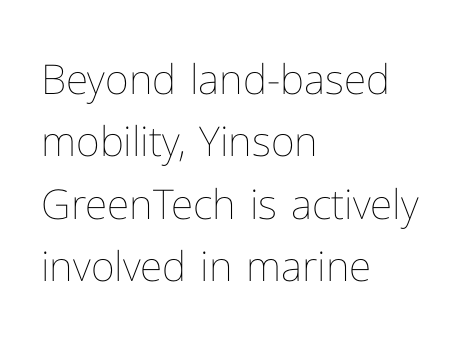
Leading: standard. Each letter keeps its own natural width here, so spacing adapts to shape. This rendering uses left alignment, leaving the right contour irregular. The typeface has the unassuming heft of standard copy or less. Between one letter and the next there's only the usual sliver of space. The baseline area is clear.
